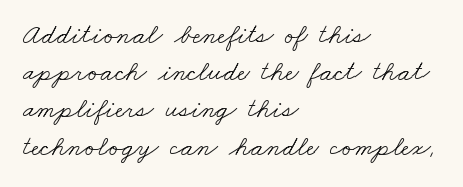
Regular leading. The passage shown is typed in a proportional face where columns would drift. If you drew a ruler down the left edge, every line would touch it. Stroke terminals: seriffed. Unmarked baselines from the first word to the last.
